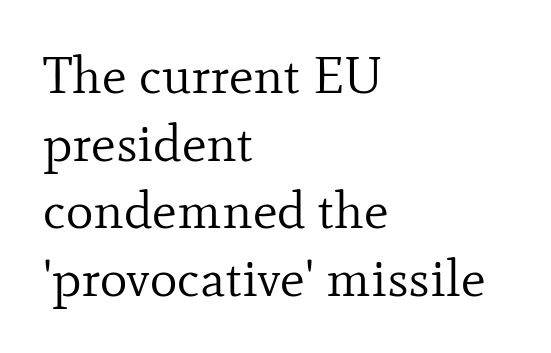
The image shows 52 px regular-weight serif type, upright; set left-aligned, normal line spacing (1.3x), normal letter spacing, not underlined; low stroke contrast and a small x-height.
